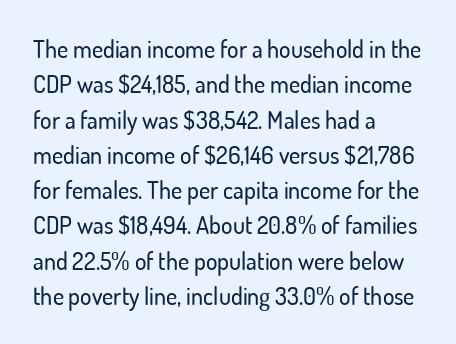
{"italic": "no", "underline": "no", "align": "left", "line_spacing": "normal", "line_spacing_ratio": 1.47, "letter_spacing": "normal", "letter_spacing_em": 0.0, "glyph_px": 24}
